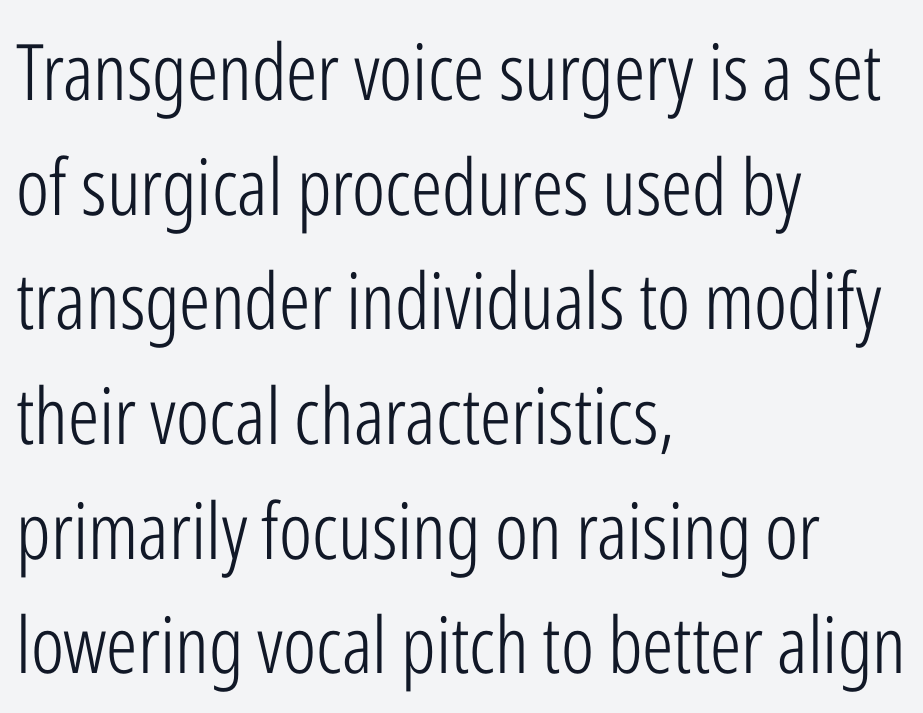
Q: Is the text bold? A: No.
Q: Is the text italic (slanted)? A: No, it is upright.
Q: Is the typeface a serif or a sans-serif typeface? A: Sans-serif.
Q: Is the text underlined? A: No.
Q: How is the paragraph aligned? A: Left-aligned.
Q: Is the spacing between letters normal or unusually wide? A: Normal.
Q: Is the spacing between lines tight, normal or loose? A: Normal.
Q: Width (condensed, normal, or wide)? A: Condensed.
Q: Stroke contrast? A: Low.
Q: x-height? A: Medium.
Q: Monospaced? A: No.
